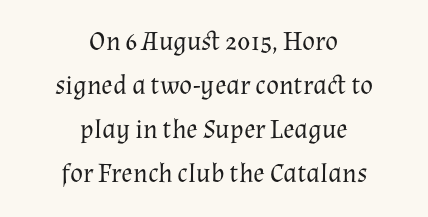
Q: Is the text bold? A: No.
Q: Is the text italic (slanted)? A: No, it is upright.
Q: Is the text underlined? A: No.
Q: How is the paragraph aligned? A: Centered.
Q: Is the spacing between letters normal or unusually wide? A: Normal.
Q: Is the spacing between lines tight, normal or loose? A: Normal.
